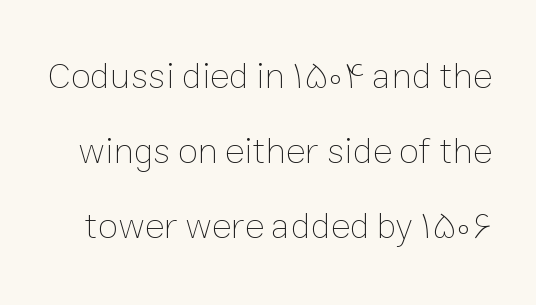
Q: Is the text bold? A: No.
Q: Is the text italic (slanted)? A: No, it is upright.
Q: Is the text underlined? A: No.
Q: Is the spacing between letters normal or unusually wide? A: Normal.
Q: Is the spacing between lines tight, normal or loose? A: Loose.
Q: Width (condensed, normal, or wide)? A: Normal.
Q: Stroke contrast? A: Low.
Q: x-height? A: Medium.
Q: Monospaced? A: No.
